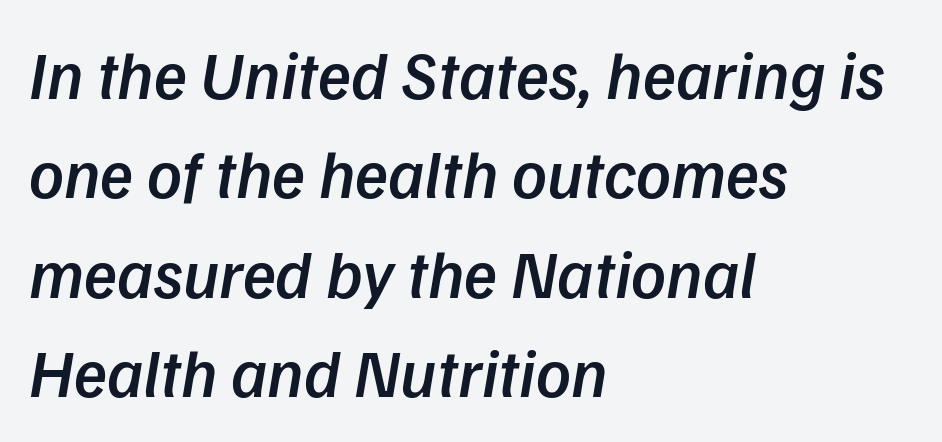
One glance says typical: line gaps are just what's usual. The baseline area is clear. How are the letters spaced? Ordinarily, with no added tracking. Does the weight exceed regular? Yes, but only to semibold. Varying glyph widths throughout — classic text-font behaviour.
